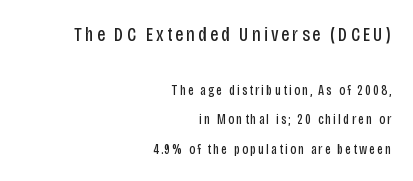
The image shows 20 px text type, upright; set right-aligned, loose line spacing (2.13x), not underlined; the first (top) block is 1.43x larger.
